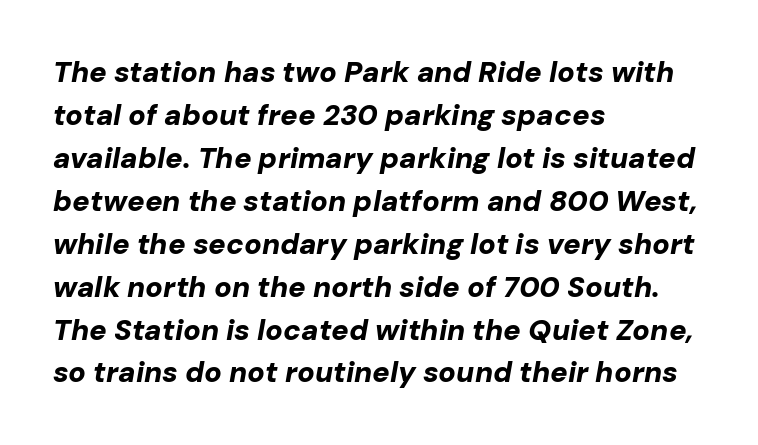
Q: Is the text bold? A: Yes.
Q: Is the text italic (slanted)? A: Yes, it leans right by about 10 degrees.
Q: Is the text underlined? A: No.
Q: How is the paragraph aligned? A: Left-aligned.
Q: Is the spacing between letters normal or unusually wide? A: Normal.
Q: Is the spacing between lines tight, normal or loose? A: Normal.
Q: Width (condensed, normal, or wide)? A: Normal.
Q: Stroke contrast? A: Low.
Q: x-height? A: Medium.
Q: Monospaced? A: No.
